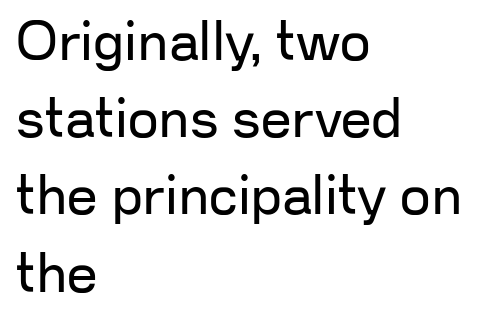
The image shows 54 px regular-weight sans-serif type, upright; set left-aligned, normal line spacing (1.43x), normal letter spacing, not underlined; low stroke contrast and a medium x-height.
